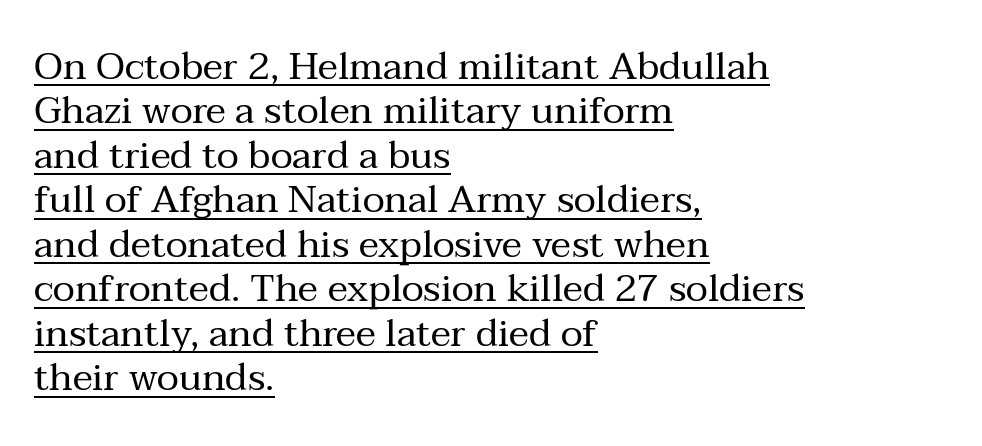
The image shows 38 px regular-weight serif type, upright; set left-aligned, line spacing 1.17x, normal letter spacing, underlined; medium stroke contrast and a medium x-height.
